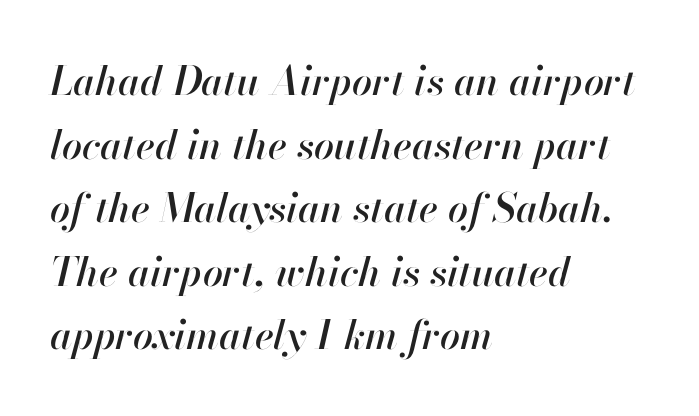
{"italic": "yes", "lean": "right", "slant_degrees": 13, "width": "normal", "stroke_contrast": "high", "x_height": "small", "monospaced": "no", "underline": "no", "align": "left", "line_spacing": "normal", "line_spacing_ratio": 1.59, "letter_spacing": "normal", "letter_spacing_em": 0.0, "glyph_px": 40}
